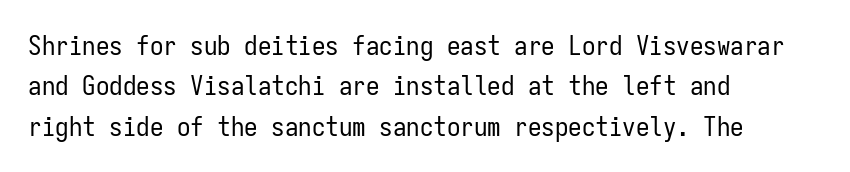
The image shows 27 px text type, upright; set left-aligned, normal line spacing (1.5x), normal letter spacing, not underlined.
